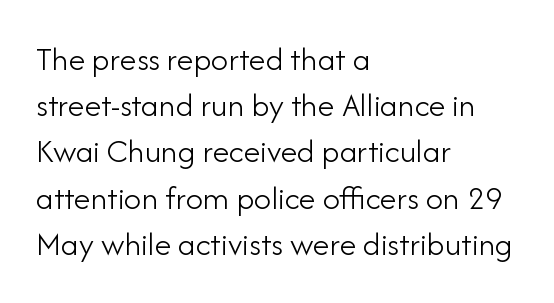
The image shows 34 px light sans-serif type, upright; set left-aligned, normal line spacing (1.36x), normal letter spacing, not underlined; low stroke contrast and a small x-height.
